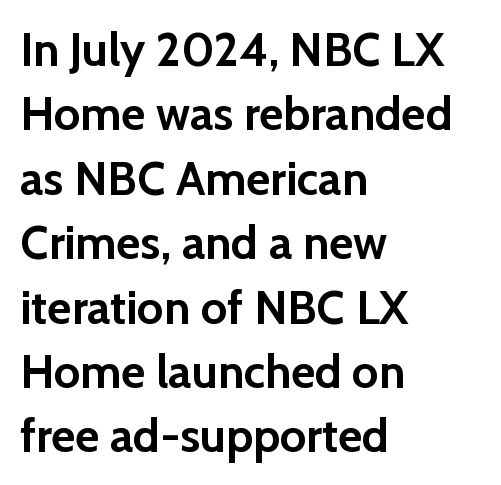
Summary of weight: heavy, a full bold. Unmarked baselines from the first word to the last. Looks like regular typesetting: each glyph gets only the width it needs. Alignment: flush left.
